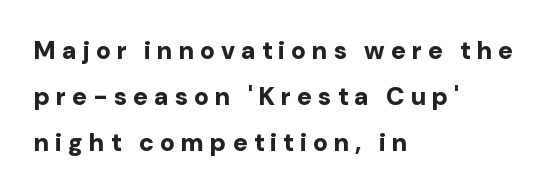
The image shows 25 px bold type, upright; set left-aligned, line spacing 1.84x, unusually wide letter spacing (+0.24 em), not underlined.
